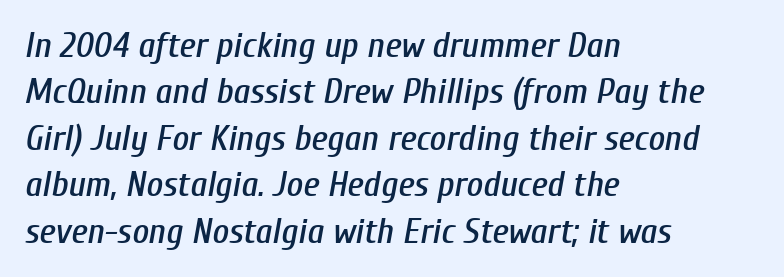
Lines of text with bare space underneath. Baseline-to-baseline distance is the conventional proportion of letter height. Honestly, the letter spacing is just normal — you wouldn't notice it. Looks like regular typesetting: each glyph gets only the width it needs. It's the slanting kind of type. Which margin do the lines hug? The left one — the right edge is uneven.
